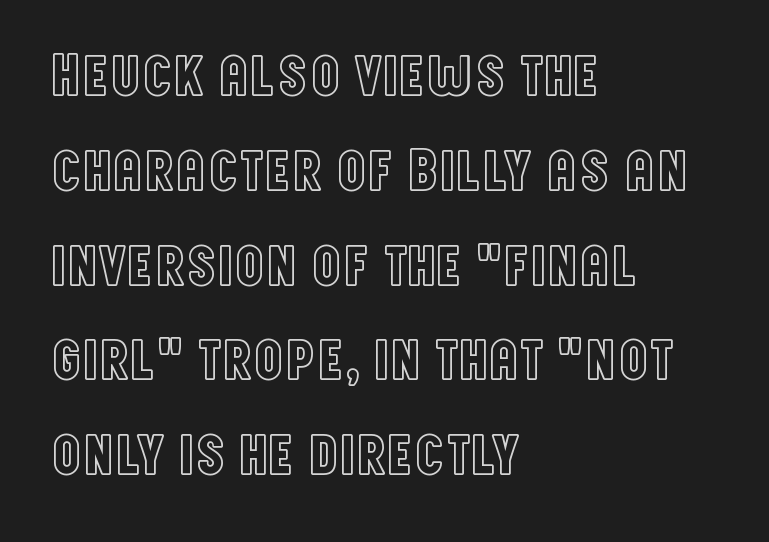
The baseline area is clear. This sample has the flowing, uneven cadence of proportional lettering. Reading down the column, the eye jumps a familiar distance to each next line. All the whitespace from short lines collects on the right. Quick note: not italic, upright. Short note: letters normally spaced.
